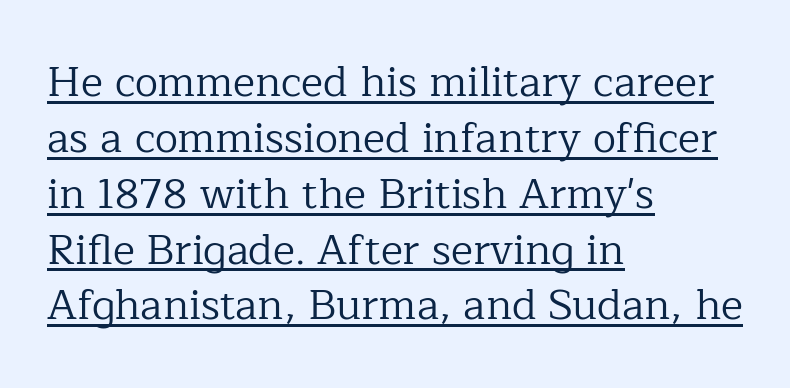
{"serif": "yes", "italic": "no", "bold": "no", "weight": "regular", "width": "normal", "stroke_contrast": "low", "x_height": "medium", "monospaced": "no", "underline": "yes", "align": "left", "line_spacing": "normal", "line_spacing_ratio": 1.33, "letter_spacing": "normal", "letter_spacing_em": 0.0, "glyph_px": 42}
